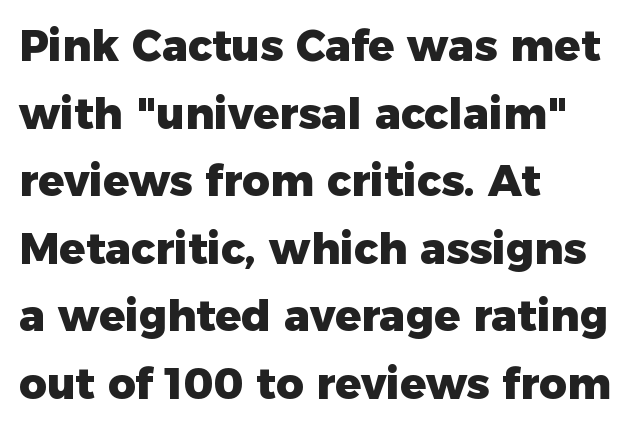
Typeset ragged right — the left edge is the straight one. Does the lettering tilt? It doesn't — this is upright. Do the characters align in a grid? No, the font is proportional. This rendering leaves character spacing at its baseline value. No feet cap the strokes, marking this as sans-serif type. A bare baseline throughout the passage.
